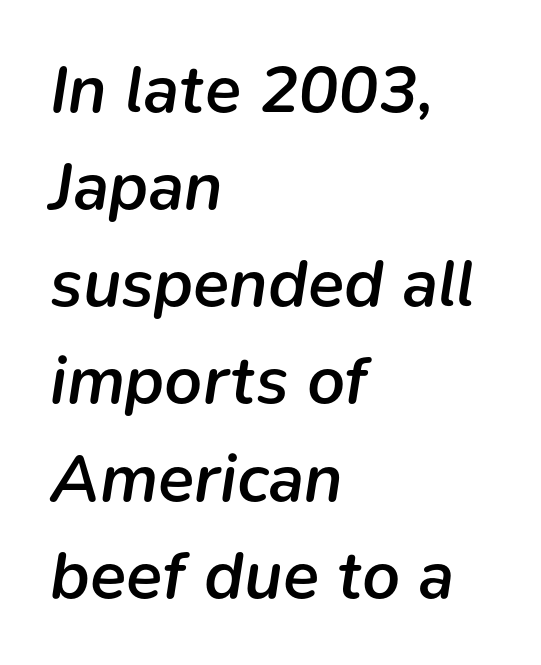
The rendering keeps characters at their native spacing. Rows of type keep a routine distance in the vertical direction. Descenders hang freely into open space. Moderately thickened strokes mark this as semibold type. Proportional: the letters do not fall into vertical columns. Layout note: lines flush left.
